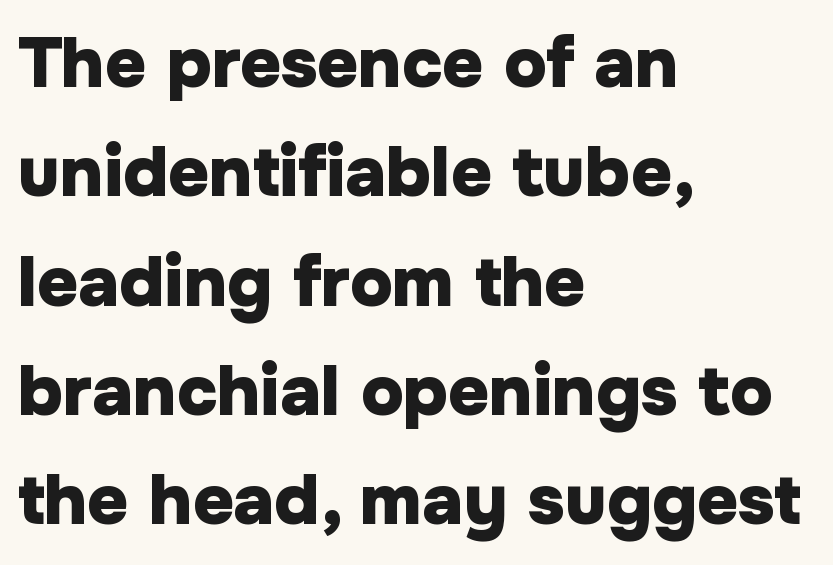
Q: Is the text bold? A: Yes.
Q: Is the text italic (slanted)? A: No, it is upright.
Q: Is the typeface a serif or a sans-serif typeface? A: Sans-serif.
Q: Is the text underlined? A: No.
Q: How is the paragraph aligned? A: Left-aligned.
Q: Is the spacing between letters normal or unusually wide? A: Normal.
Q: Is the spacing between lines tight, normal or loose? A: Normal.
Q: Width (condensed, normal, or wide)? A: Normal.
Q: Stroke contrast? A: Low.
Q: x-height? A: Medium.
Q: Monospaced? A: No.
